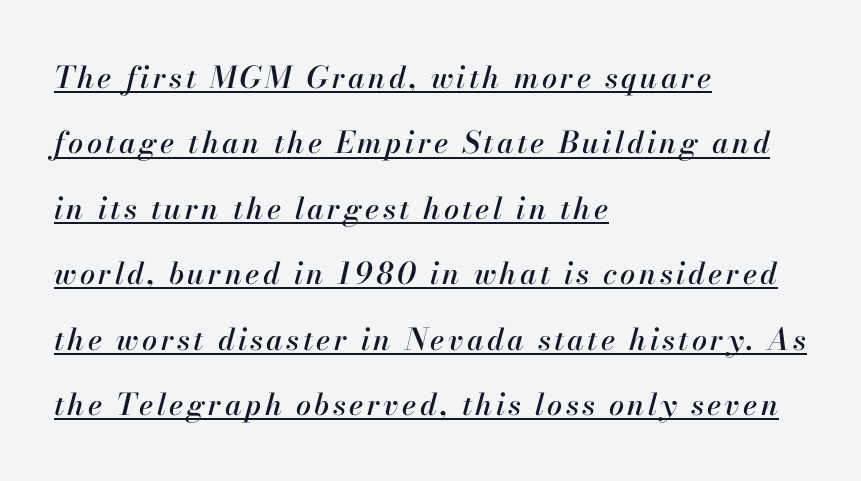
The image shows 30 px text type, italic (leaning right); set left-aligned, loose line spacing (2.18x), underlined; high stroke contrast and a small x-height.
